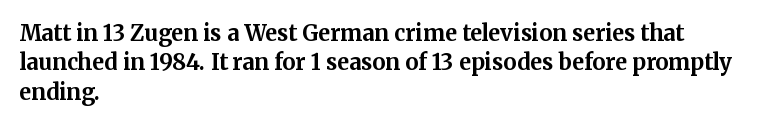
Q: Is the text bold? A: Yes.
Q: Is the text italic (slanted)? A: No, it is upright.
Q: Is the text underlined? A: No.
Q: How is the paragraph aligned? A: Left-aligned.
Q: Is the spacing between letters normal or unusually wide? A: Normal.
Q: Is the spacing between lines tight, normal or loose? A: Normal.
